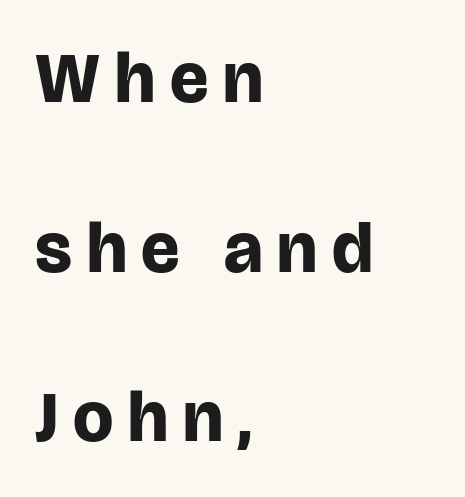
Left-aligned paragraph, ragged on the right. There is plenty of visible air inserted between adjacent glyphs. Think of a printed novel: that variable character pitch is what you see here. The typography opts for an upright posture over an oblique one.
